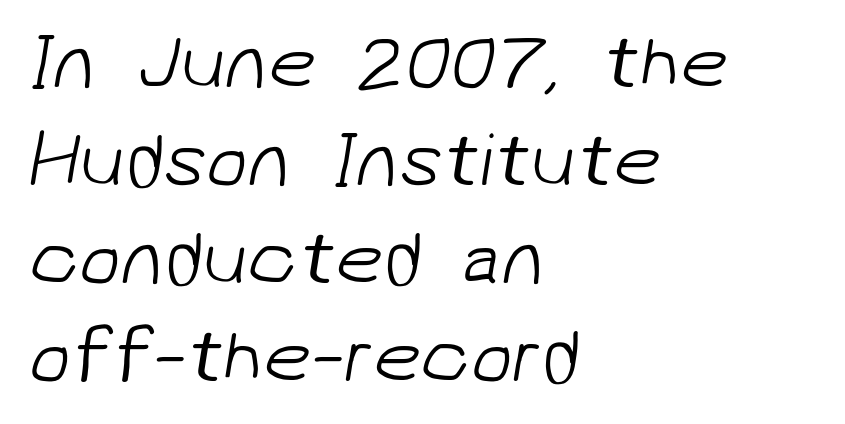
Q: Is the text bold? A: No.
Q: Is the typeface a serif or a sans-serif typeface? A: Sans-serif.
Q: Is the text underlined? A: No.
Q: How is the paragraph aligned? A: Left-aligned.
Q: Is the spacing between letters normal or unusually wide? A: Normal.
Q: Is the spacing between lines tight, normal or loose? A: Normal.
Q: Width (condensed, normal, or wide)? A: Normal.
Q: Stroke contrast? A: Low.
Q: x-height? A: Medium.
Q: Monospaced? A: No.
